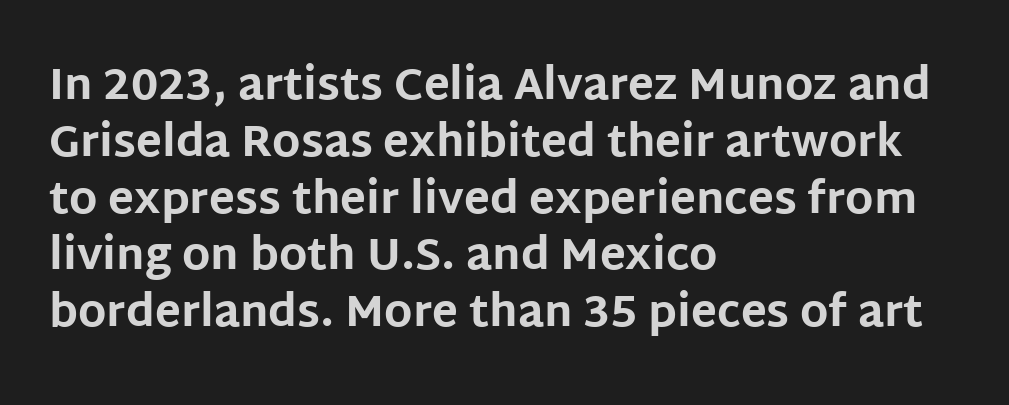
The image shows 43 px bold sans-serif type, upright; set left-aligned, normal line spacing (1.32x), normal letter spacing, not underlined; low stroke contrast and a large x-height.
